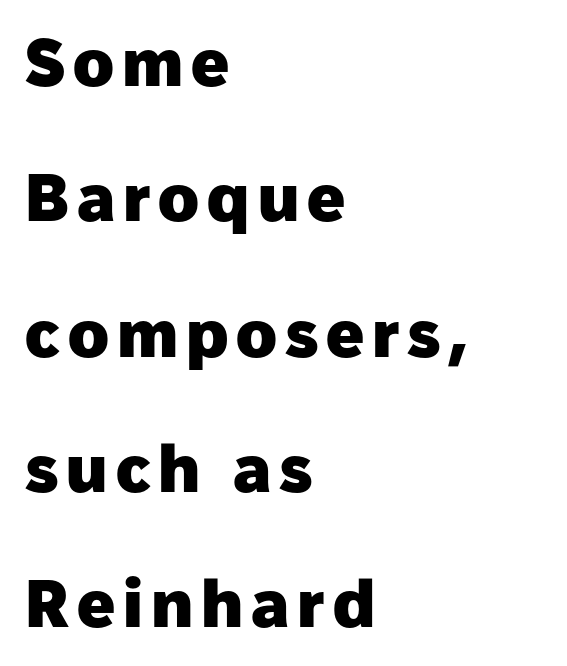
{"serif": "no", "italic": "no", "bold": "yes", "weight": "heavy", "width": "normal", "stroke_contrast": "low", "x_height": "medium", "monospaced": "no", "underline": "no", "align": "left", "line_spacing": "loose", "line_spacing_ratio": 2.02, "glyph_px": 67}
